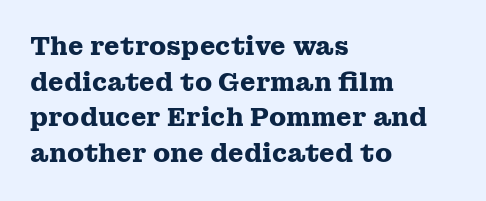
This rendering leaves character spacing at its baseline value. Any mark beneath the type? The region is blank. This is roman type, the default non-slanted kind. Pretty heavy lettering here — definitely bold. Notice how descenders clear the ascenders below comfortably — that's standard leading. All the whitespace from short lines collects on the right.
